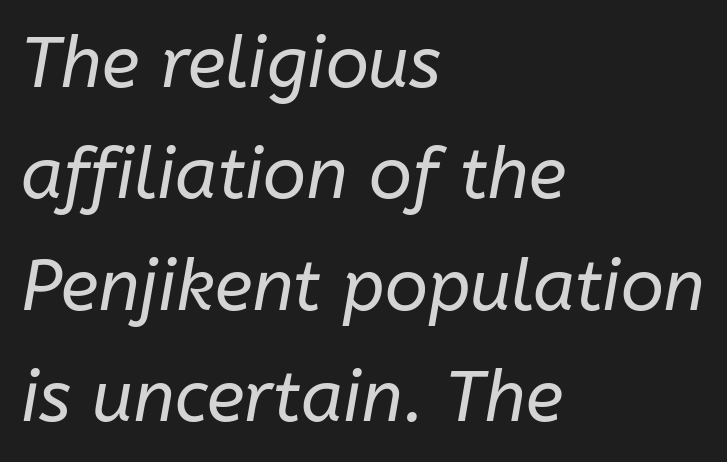
Q: Is the text bold? A: No.
Q: Is the text italic (slanted)? A: Yes, it leans right by about 10 degrees.
Q: Is the text underlined? A: No.
Q: How is the paragraph aligned? A: Left-aligned.
Q: Is the spacing between letters normal or unusually wide? A: Normal.
Q: Is the spacing between lines tight, normal or loose? A: Normal.
Q: Width (condensed, normal, or wide)? A: Normal.
Q: Stroke contrast? A: Low.
Q: x-height? A: Medium.
Q: Monospaced? A: No.
